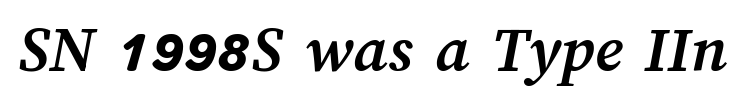
{"bold": "yes", "weight": "semibold", "width": "normal", "stroke_contrast": "medium", "x_height": "medium", "monospaced": "no", "underline": "no", "letter_spacing": "normal", "letter_spacing_em": 0.0, "glyph_px": 68}
